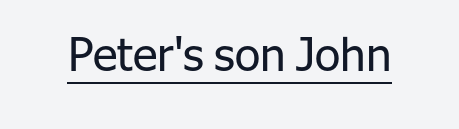
The image shows 46 px regular-weight sans-serif type, upright; set normal letter spacing, underlined; low stroke contrast and a medium x-height.
